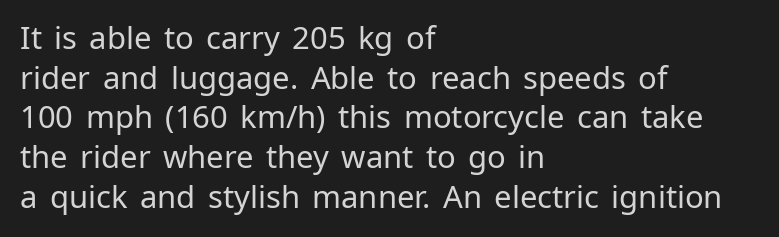
The image shows 31 px regular-weight sans-serif type, upright; set left-aligned, normal line spacing (1.28x), normal letter spacing, not underlined; low stroke contrast and a medium x-height.
